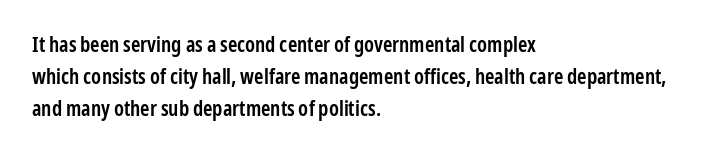
{"italic": "no", "bold": "semi", "underline": "no", "align": "left", "line_spacing": "normal", "line_spacing_ratio": 1.53, "letter_spacing": "normal", "letter_spacing_em": 0.0, "glyph_px": 21}
